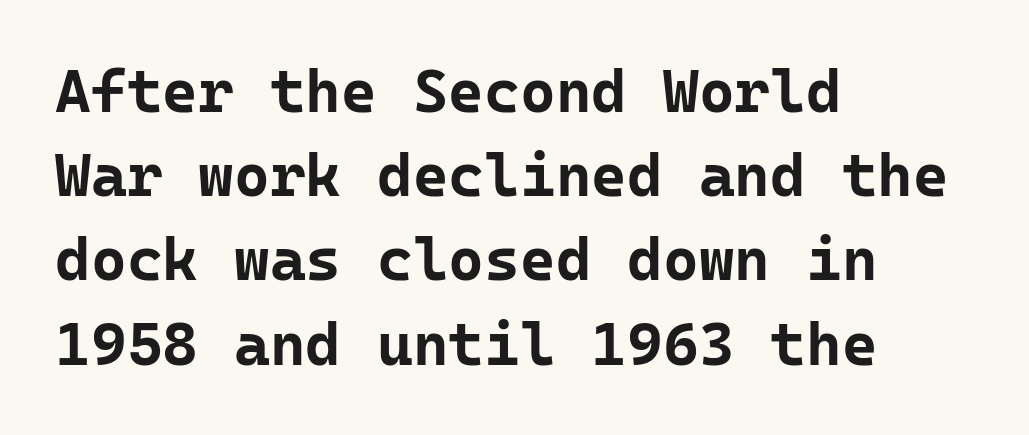
This is heavy type, rendered in bold. The designer went with a sans here, leaving each stem footless. The area under the type is left untouched. One-word summary of the alignment: left.
